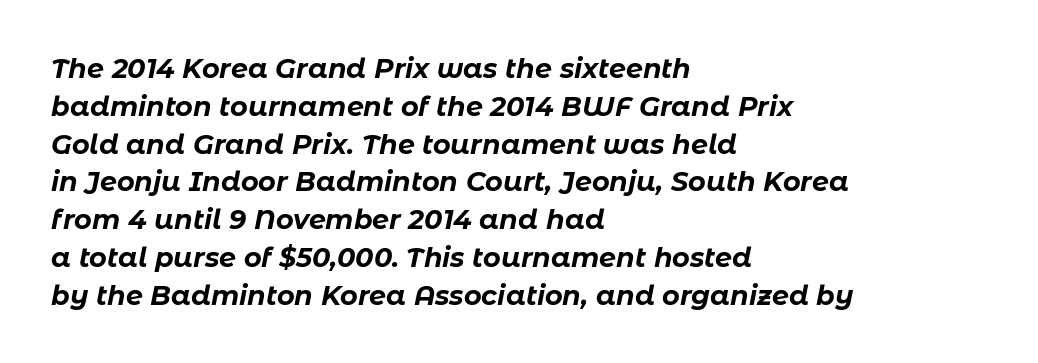
Q: Is the text bold? A: Yes.
Q: Is the text italic (slanted)? A: Yes, it leans right by about 11 degrees.
Q: Is the text underlined? A: No.
Q: How is the paragraph aligned? A: Left-aligned.
Q: Is the spacing between letters normal or unusually wide? A: Normal.
Q: Is the spacing between lines tight, normal or loose? A: Normal.
